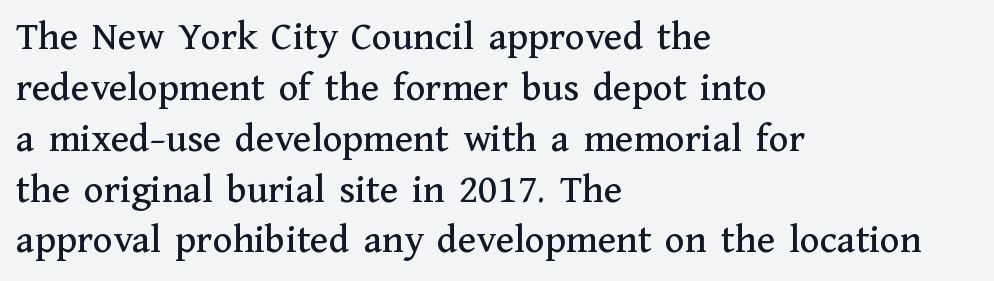
{"serif": "yes", "italic": "no", "width": "normal", "stroke_contrast": "medium", "x_height": "medium", "monospaced": "no", "underline": "no", "align": "left", "line_spacing_ratio": 1.24, "letter_spacing": "normal", "letter_spacing_em": 0.0, "glyph_px": 41}
